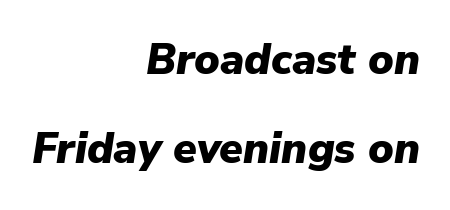
{"italic": "yes", "lean": "right", "slant_degrees": 9, "bold": "yes", "weight": "heavy", "width": "normal", "stroke_contrast": "low", "x_height": "medium", "monospaced": "no", "underline": "no", "align": "right", "line_spacing": "loose", "line_spacing_ratio": 2.07, "letter_spacing": "normal", "letter_spacing_em": 0.0, "glyph_px": 43}
